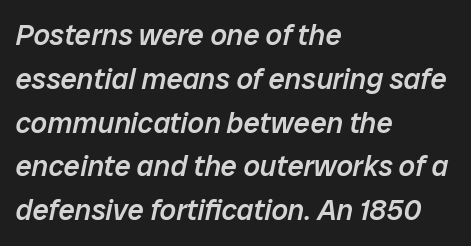
Nobody drew a line under any word here. Notice the strokes are somewhat thickened but not fully heavy: this is a semibold. A typesetter would mark this as italic. What stands out about the letter spacing? Nothing — it is the standard amount. The leading is moderate, giving the passage an even texture.
